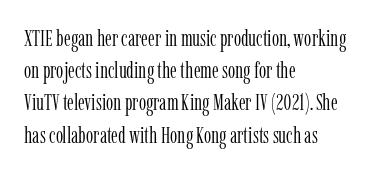
Regarding leading, the lines here are spaced in the standard way. The setting favours the left margin, as ordinary paragraphs usually do. The typeface has the unassuming heft of standard copy or less. The tracking reads as untouched default to a designer's eye. Type without underlining. Vertical strokes here are truly vertical.
